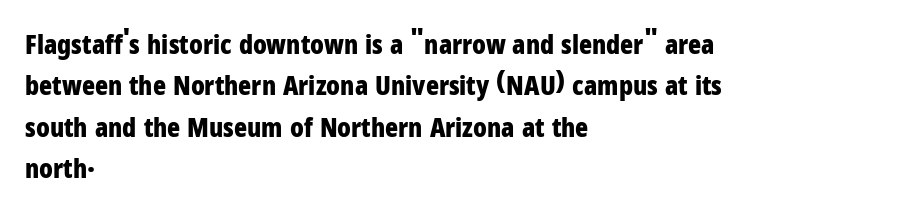
The image shows 27 px bold type, upright; set left-aligned, normal line spacing (1.53x), normal letter spacing, not underlined.
